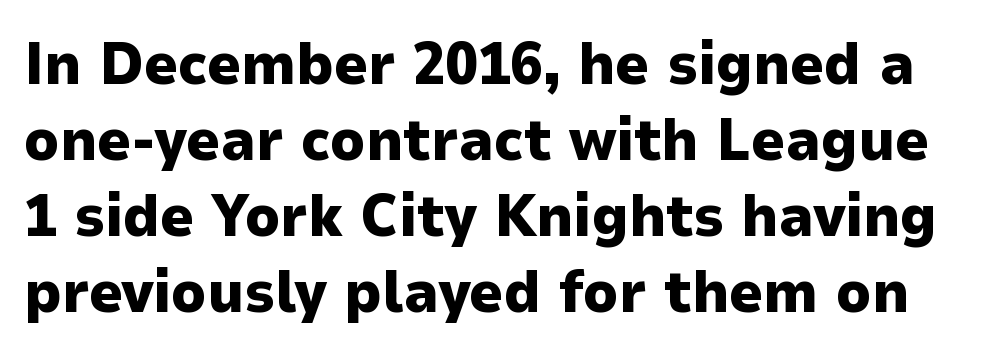
{"serif": "no", "italic": "no", "bold": "yes", "weight": "heavy", "width": "normal", "stroke_contrast": "low", "x_height": "medium", "monospaced": "no", "underline": "no", "line_spacing": "normal", "line_spacing_ratio": 1.29, "letter_spacing": "normal", "letter_spacing_em": 0.0, "glyph_px": 59}
